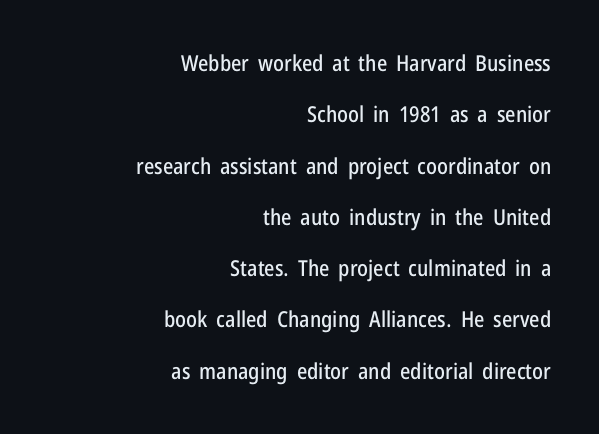
Q: Is the text italic (slanted)? A: No, it is upright.
Q: Is the text underlined? A: No.
Q: How is the paragraph aligned? A: Right-aligned.
Q: Is the spacing between letters normal or unusually wide? A: Normal.
Q: Is the spacing between lines tight, normal or loose? A: Loose.
